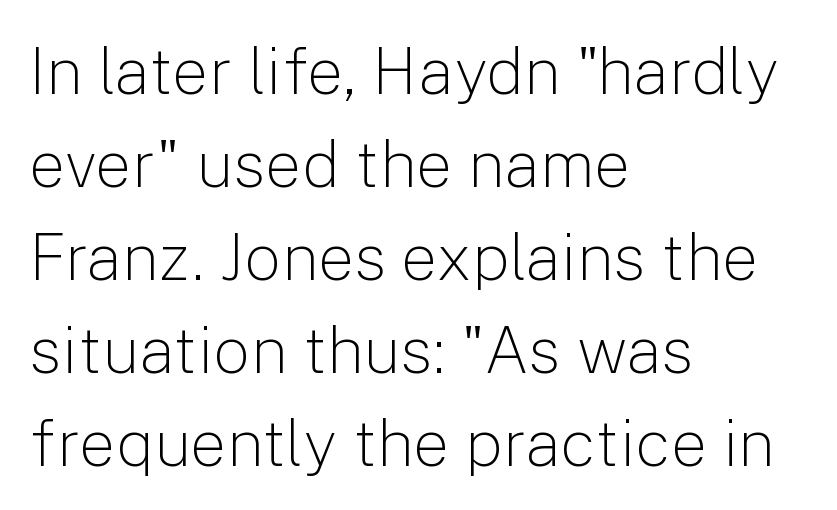
The image shows 65 px light sans-serif type, upright; set left-aligned, normal line spacing (1.43x), normal letter spacing, not underlined; low stroke contrast and a medium x-height.
